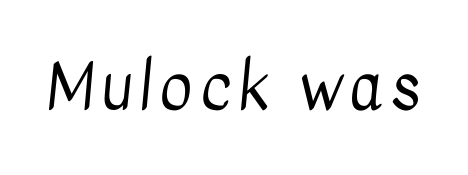
Q: Is the text bold? A: No.
Q: Is the typeface a serif or a sans-serif typeface? A: Sans-serif.
Q: Is the text underlined? A: No.
Q: Width (condensed, normal, or wide)? A: Condensed.
Q: Stroke contrast? A: Low.
Q: x-height? A: Medium.
Q: Monospaced? A: No.
